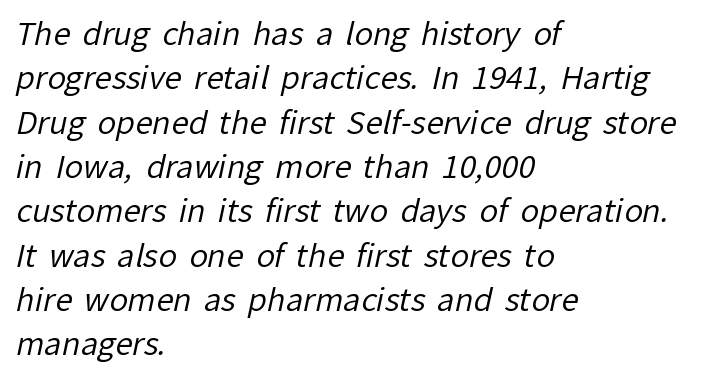
Q: Is the text bold? A: No.
Q: Is the typeface a serif or a sans-serif typeface? A: Sans-serif.
Q: Is the text underlined? A: No.
Q: How is the paragraph aligned? A: Left-aligned.
Q: Is the spacing between letters normal or unusually wide? A: Normal.
Q: Is the spacing between lines tight, normal or loose? A: Normal.
Q: Width (condensed, normal, or wide)? A: Normal.
Q: Stroke contrast? A: Low.
Q: x-height? A: Medium.
Q: Monospaced? A: No.
